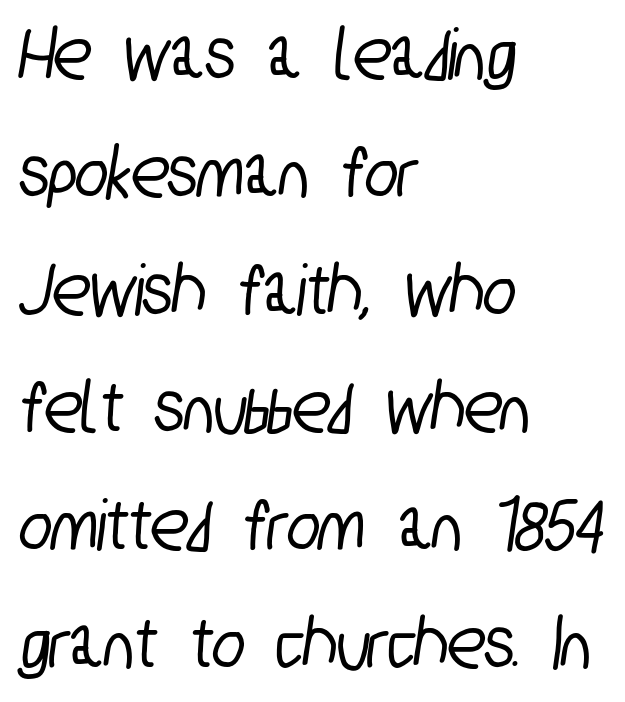
Q: Is the typeface a serif or a sans-serif typeface? A: Sans-serif.
Q: Is the text underlined? A: No.
Q: How is the paragraph aligned? A: Left-aligned.
Q: Is the spacing between letters normal or unusually wide? A: Normal.
Q: Is the spacing between lines tight, normal or loose? A: Normal.
Q: Width (condensed, normal, or wide)? A: Condensed.
Q: Stroke contrast? A: Low.
Q: x-height? A: Medium.
Q: Monospaced? A: No.
